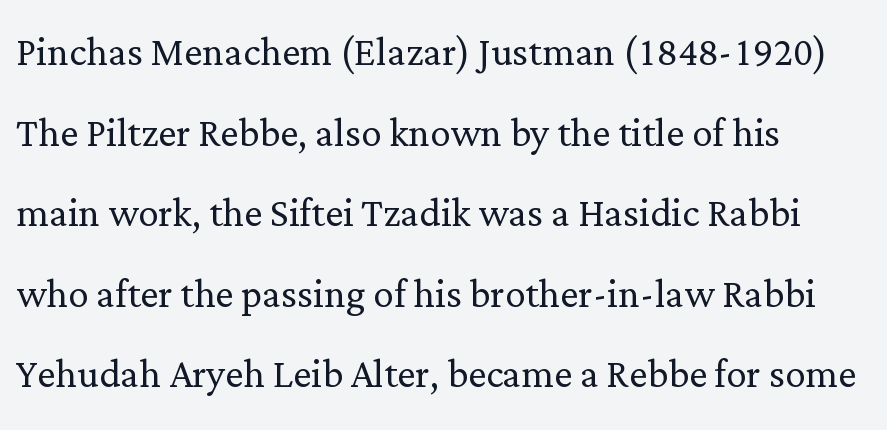
{"serif": "yes", "italic": "no", "bold": "no", "weight": "light", "width": "normal", "stroke_contrast": "low", "x_height": "medium", "monospaced": "no", "underline": "no", "align": "left", "line_spacing": "normal", "line_spacing_ratio": 1.58, "letter_spacing": "normal", "letter_spacing_em": 0.0, "glyph_px": 51}
